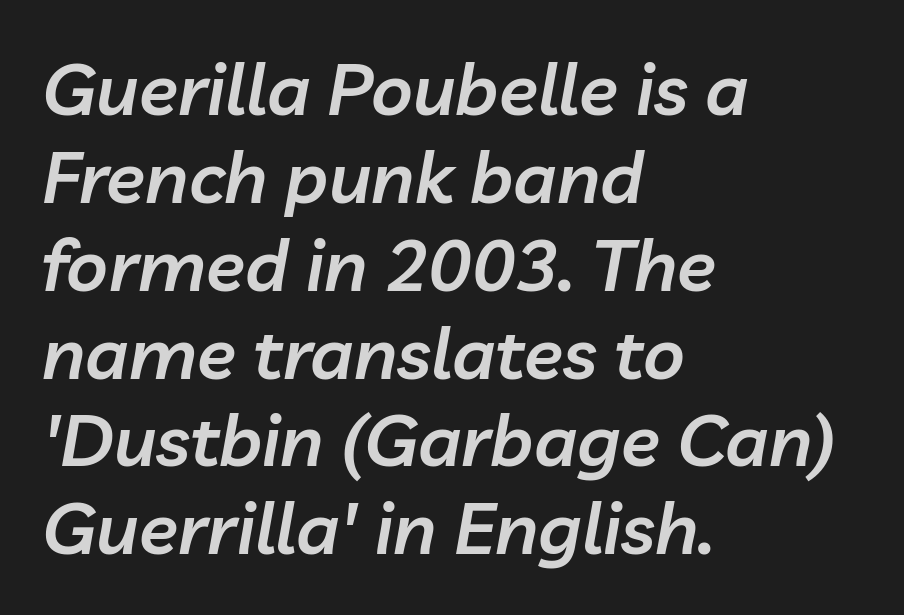
Short note: letters normally spaced. Decoration check: the copy has no underline. Character widths vary here, with narrow letters taking less room than wide ones. Quick note: italic. Slightly chunky letters — semibold, I'd say, not full bold. Line beginnings align vertically; line endings do not.
